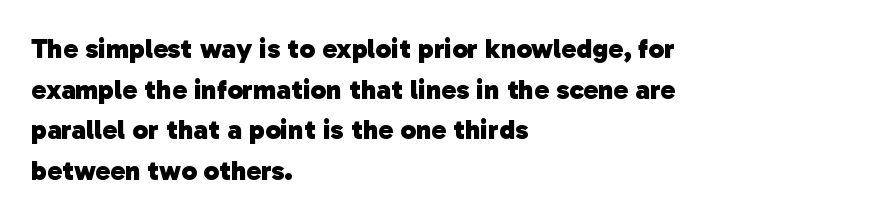
The image shows 28 px heavy sans-serif type; set left-aligned, normal line spacing (1.45x), normal letter spacing, not underlined; low stroke contrast and a medium x-height.
